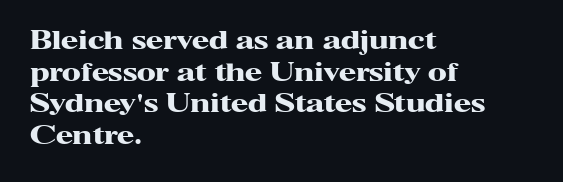
{"italic": "no", "bold": "yes", "underline": "no", "align": "left", "line_spacing": "normal", "line_spacing_ratio": 1.27, "letter_spacing": "normal", "letter_spacing_em": 0.0, "glyph_px": 25}
